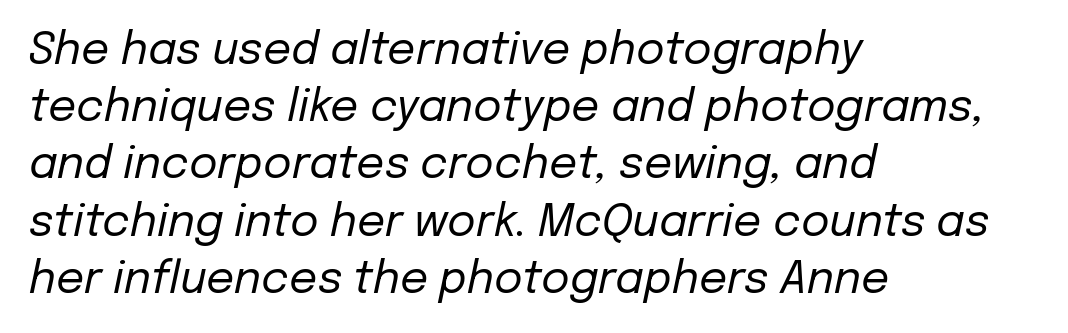
{"italic": "yes", "lean": "right", "slant_degrees": 12, "bold": "no", "weight": "regular", "width": "normal", "stroke_contrast": "low", "x_height": "medium", "monospaced": "no", "underline": "no", "align": "left", "line_spacing": "normal", "line_spacing_ratio": 1.3, "letter_spacing": "normal", "letter_spacing_em": 0.0, "glyph_px": 44}
